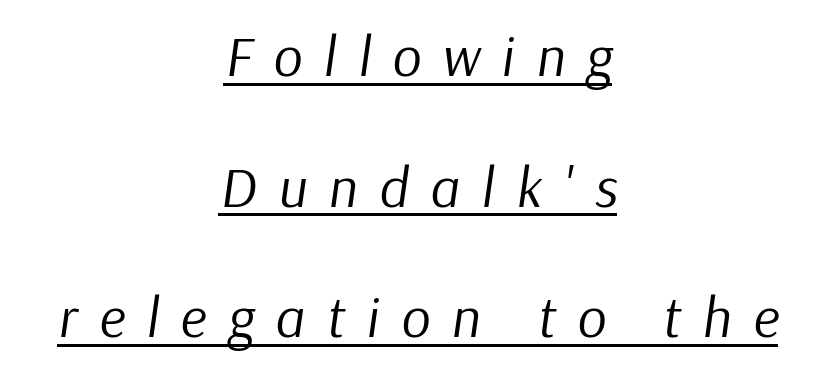
Q: Is the text bold? A: No.
Q: Is the text italic (slanted)? A: Yes, it leans right by about 9 degrees.
Q: Is the text underlined? A: Yes.
Q: How is the paragraph aligned? A: Centered.
Q: Is the spacing between letters normal or unusually wide? A: Unusually wide.
Q: Is the spacing between lines tight, normal or loose? A: Loose.
Q: Width (condensed, normal, or wide)? A: Normal.
Q: Stroke contrast? A: Low.
Q: x-height? A: Medium.
Q: Monospaced? A: No.
